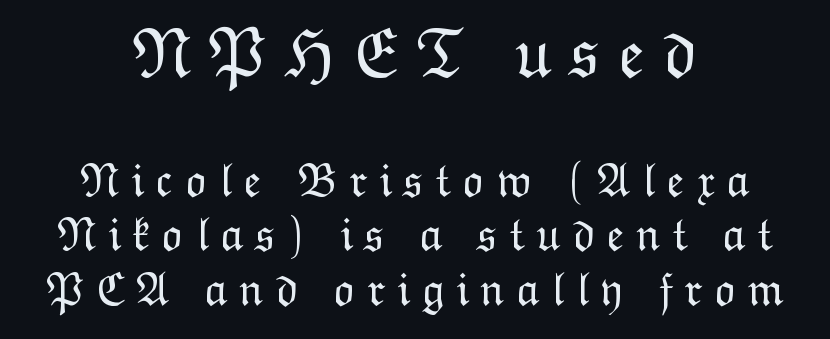
The image shows 71 px light type, upright; set centered, tight line spacing (1.15x), unusually wide letter spacing (+0.24 em), not underlined; the first (top) block is 1.51x larger; low stroke contrast and a medium x-height.
